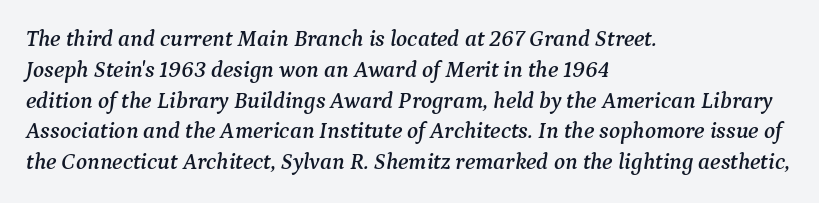
{"italic": "yes", "lean": "right", "slant_degrees": 9, "underline": "no", "align": "left", "line_spacing": "normal", "line_spacing_ratio": 1.34, "letter_spacing": "normal", "letter_spacing_em": 0.0, "glyph_px": 23}
